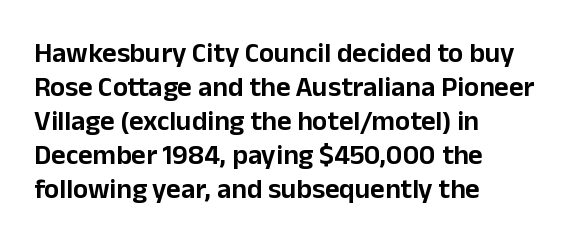
{"serif": "no", "italic": "no", "width": "normal", "stroke_contrast": "low", "x_height": "medium", "monospaced": "no", "underline": "no", "align": "left", "line_spacing_ratio": 1.21, "letter_spacing": "normal", "letter_spacing_em": 0.0, "glyph_px": 28}
